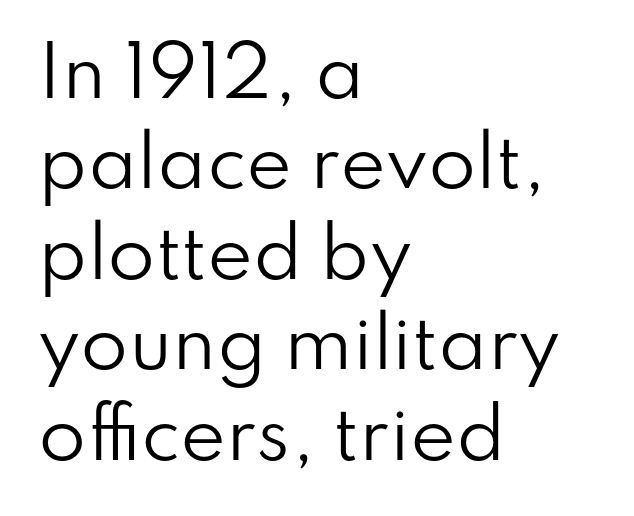
Is this a fixed-width face? No — the glyphs have proportional, varying widths. Font category for this specimen: sans-serif. Does the leading feel generous? No, just average. The letters look calm and open, with moderate or lighter stems.
